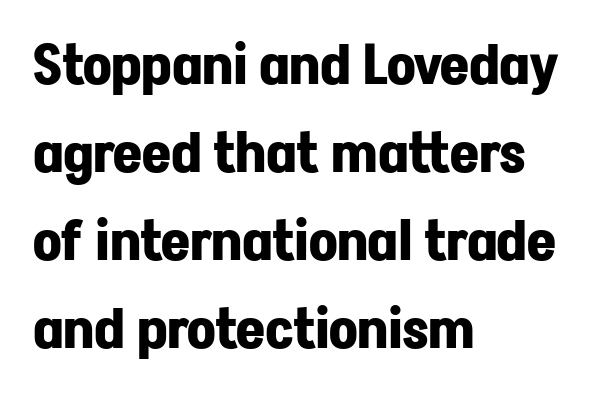
Q: Is the text bold? A: Yes.
Q: Is the text italic (slanted)? A: No, it is upright.
Q: Is the typeface a serif or a sans-serif typeface? A: Sans-serif.
Q: Is the text underlined? A: No.
Q: How is the paragraph aligned? A: Left-aligned.
Q: Is the spacing between letters normal or unusually wide? A: Normal.
Q: Is the spacing between lines tight, normal or loose? A: Normal.
Q: Width (condensed, normal, or wide)? A: Normal.
Q: Stroke contrast? A: Low.
Q: x-height? A: Medium.
Q: Monospaced? A: No.
